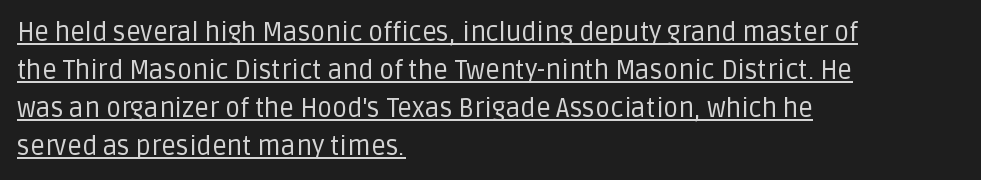
Q: Is the text bold? A: No.
Q: Is the text italic (slanted)? A: No, it is upright.
Q: Is the text underlined? A: Yes.
Q: How is the paragraph aligned? A: Left-aligned.
Q: Is the spacing between letters normal or unusually wide? A: Normal.
Q: Is the spacing between lines tight, normal or loose? A: Normal.
